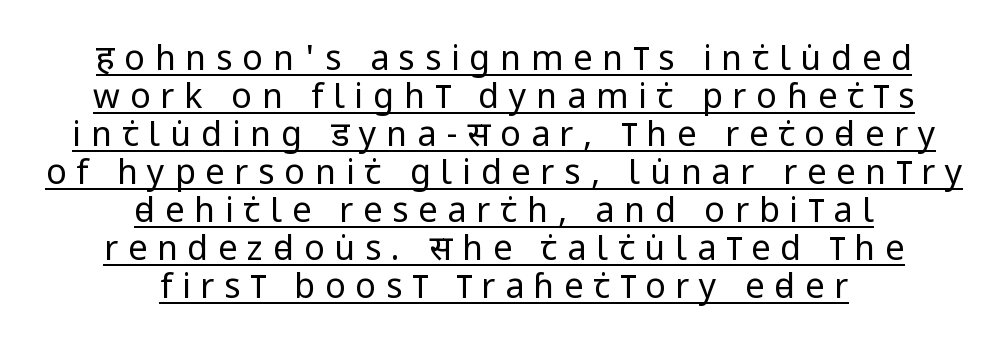
Q: Is the text bold? A: No.
Q: Is the text italic (slanted)? A: No, it is upright.
Q: Is the typeface a serif or a sans-serif typeface? A: Sans-serif.
Q: Is the text underlined? A: Yes.
Q: How is the paragraph aligned? A: Centered.
Q: Is the spacing between letters normal or unusually wide? A: Unusually wide.
Q: Is the spacing between lines tight, normal or loose? A: Tight.
Q: Width (condensed, normal, or wide)? A: Condensed.
Q: Stroke contrast? A: Low.
Q: x-height? A: Large.
Q: Monospaced? A: No.
